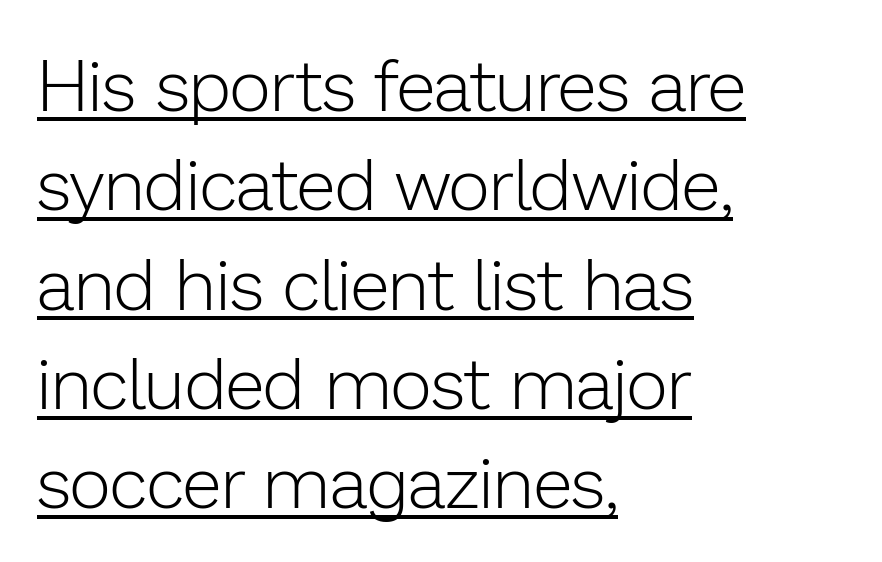
{"serif": "no", "italic": "no", "bold": "no", "weight": "light", "width": "normal", "stroke_contrast": "low", "x_height": "medium", "monospaced": "no", "underline": "yes", "align": "left", "line_spacing": "normal", "line_spacing_ratio": 1.38, "letter_spacing": "normal", "letter_spacing_em": 0.0, "glyph_px": 72}
